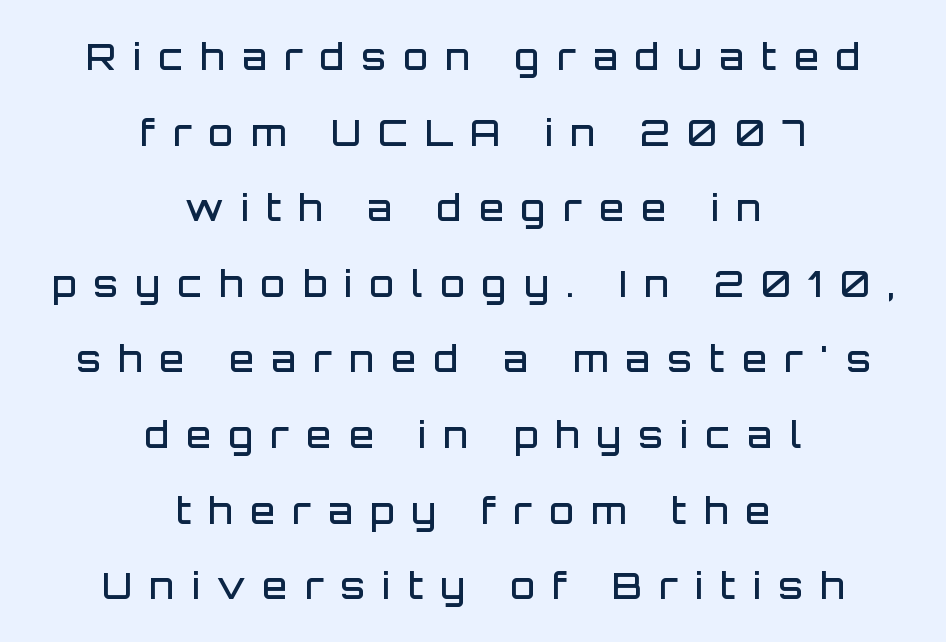
The image shows 36 px semibold sans-serif type, upright; set centered, loose line spacing (2.1x), unusually wide letter spacing (+0.48 em), not underlined; low stroke contrast and a large x-height.
